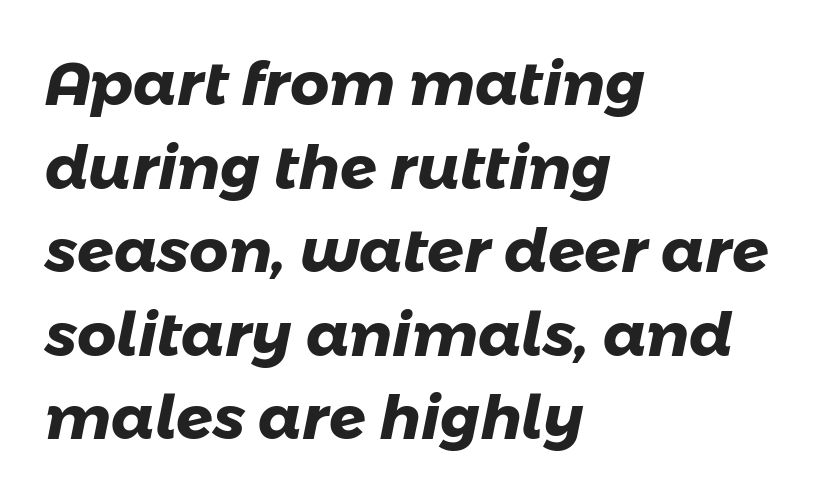
{"serif": "no", "bold": "yes", "weight": "heavy", "width": "normal", "stroke_contrast": "low", "x_height": "medium", "monospaced": "no", "underline": "no", "align": "left", "line_spacing": "normal", "line_spacing_ratio": 1.37, "letter_spacing": "normal", "letter_spacing_em": 0.0, "glyph_px": 61}
